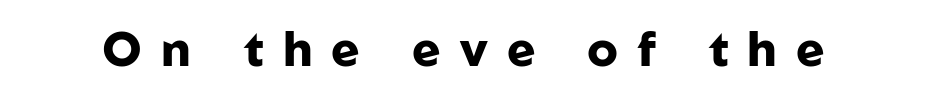
The image shows 48 px heavy sans-serif type, upright; set unusually wide letter spacing (+0.4 em), not underlined; low stroke contrast and a medium x-height.
